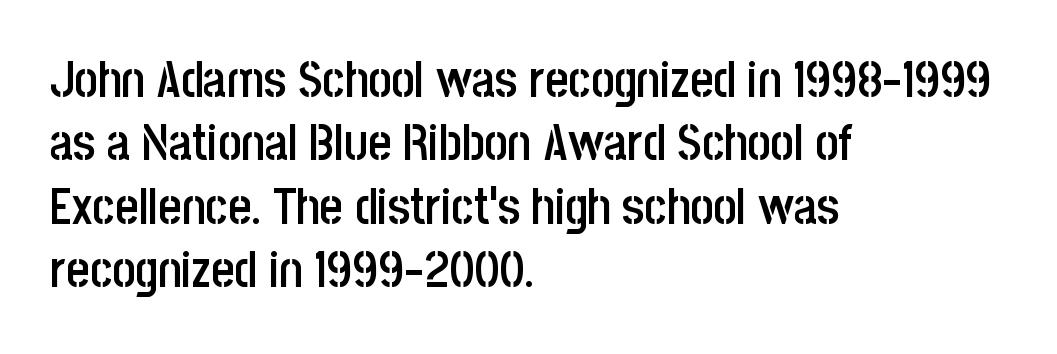
{"serif": "no", "italic": "no", "bold": "semi", "weight": "semibold", "width": "condensed", "stroke_contrast": "low", "x_height": "large", "monospaced": "no", "underline": "no", "align": "left", "line_spacing": "normal", "line_spacing_ratio": 1.27, "letter_spacing": "normal", "letter_spacing_em": 0.0, "glyph_px": 50}
